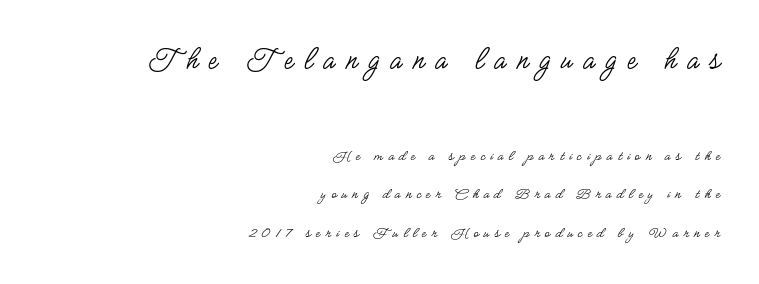
{"serif": "no", "bold": "no", "weight": "regular", "width": "condensed", "stroke_contrast": "low", "x_height": "small", "monospaced": "no", "underline": "no", "align": "right", "line_spacing": "loose", "line_spacing_ratio": 2.41, "letter_spacing": "wide", "letter_spacing_em": 0.33, "larger_block": "first", "size_ratio": 2.06, "glyph_px": 33}
